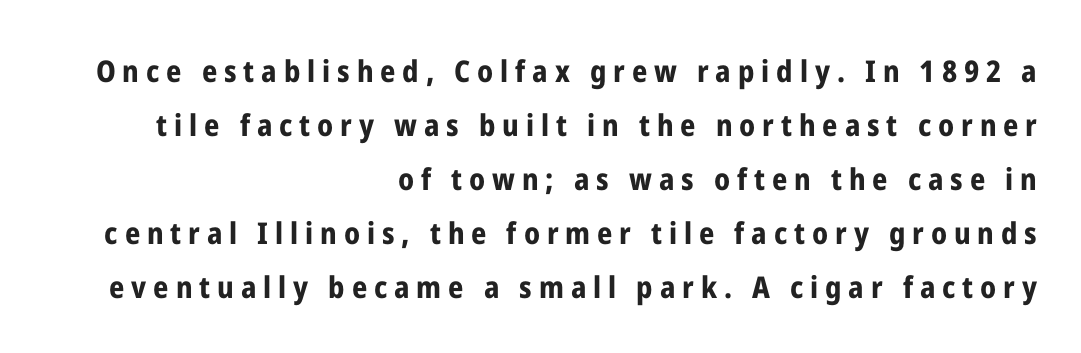
Q: Is the text bold? A: Yes.
Q: Is the text italic (slanted)? A: No, it is upright.
Q: Is the typeface a serif or a sans-serif typeface? A: Sans-serif.
Q: Is the text underlined? A: No.
Q: How is the paragraph aligned? A: Right-aligned.
Q: Is the spacing between letters normal or unusually wide? A: Unusually wide.
Q: Width (condensed, normal, or wide)? A: Condensed.
Q: Stroke contrast? A: Low.
Q: x-height? A: Medium.
Q: Monospaced? A: No.
